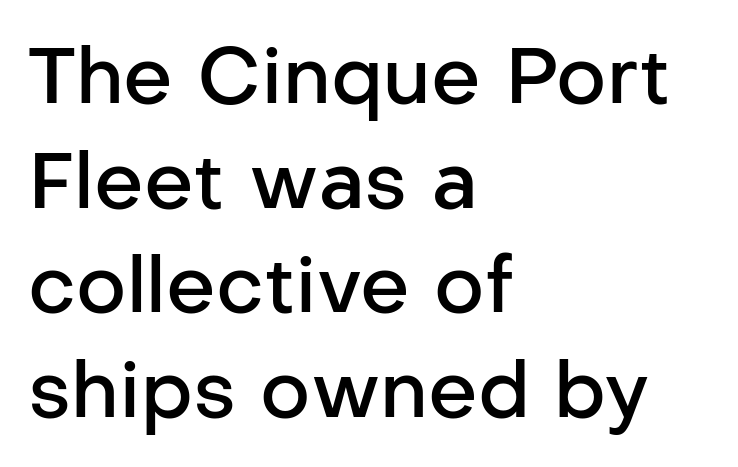
Q: Is the text bold? A: Semi-bold.
Q: Is the text italic (slanted)? A: No, it is upright.
Q: Is the typeface a serif or a sans-serif typeface? A: Sans-serif.
Q: Is the text underlined? A: No.
Q: How is the paragraph aligned? A: Left-aligned.
Q: Is the spacing between letters normal or unusually wide? A: Normal.
Q: Is the spacing between lines tight, normal or loose? A: Normal.
Q: Width (condensed, normal, or wide)? A: Normal.
Q: Stroke contrast? A: Low.
Q: x-height? A: Medium.
Q: Monospaced? A: No.
